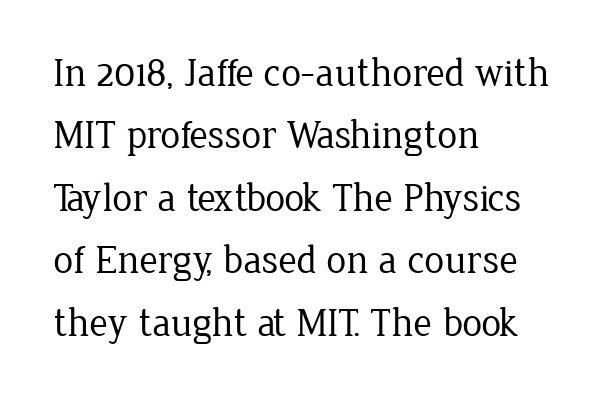
Italic? Not at all — the glyphs are vertical. Look at the bottom of the vertical strokes: they flare into serifs here. One-word summary of the alignment: left. Any mark beneath the type? The region is blank. Think of a printed novel: that variable character pitch is what you see here. Summary of vertical rhythm: regular, with standard interline spacing.
